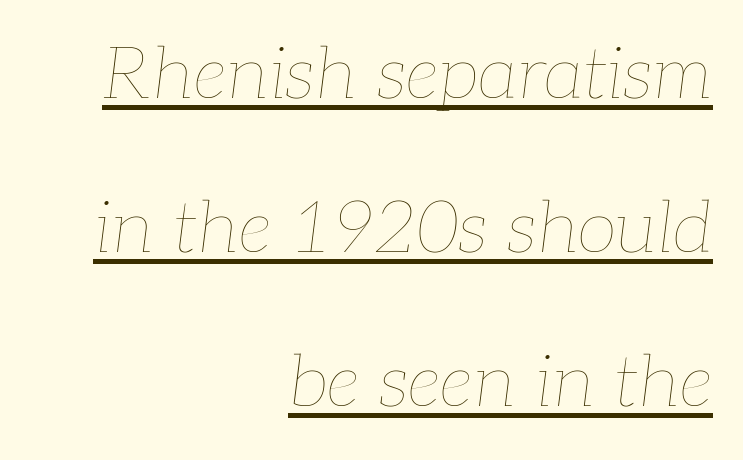
The font is comparable to plain body text, perhaps lighter. Observe the ordinary spacing: letters are neighbours, not strangers. The specimen reads as italic at a glance. What's the leading like? Stretched, with rows far apart. The paragraph shown leans on its right margin. This sample has the flowing, uneven cadence of proportional lettering.
